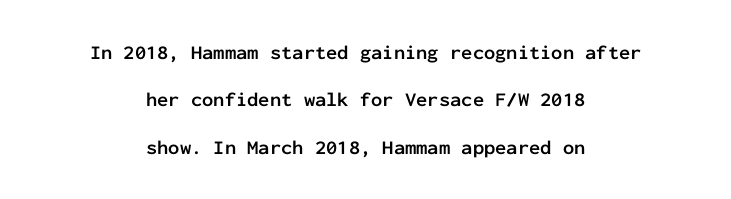
{"italic": "no", "bold": "yes", "underline": "no", "align": "center", "line_spacing": "loose", "line_spacing_ratio": 2.37, "letter_spacing": "normal", "letter_spacing_em": 0.0, "glyph_px": 20}
